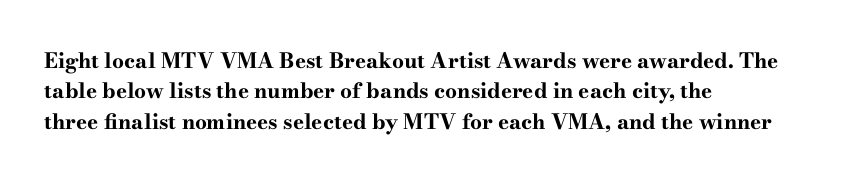
The image shows 21 px bold type, upright; set left-aligned, normal line spacing (1.45x), normal letter spacing, not underlined.
